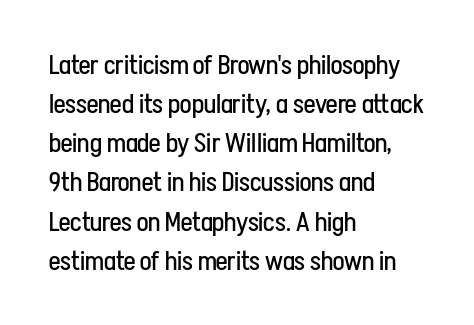
The image shows 27 px text type, upright; set left-aligned, normal line spacing (1.45x), normal letter spacing, not underlined.
